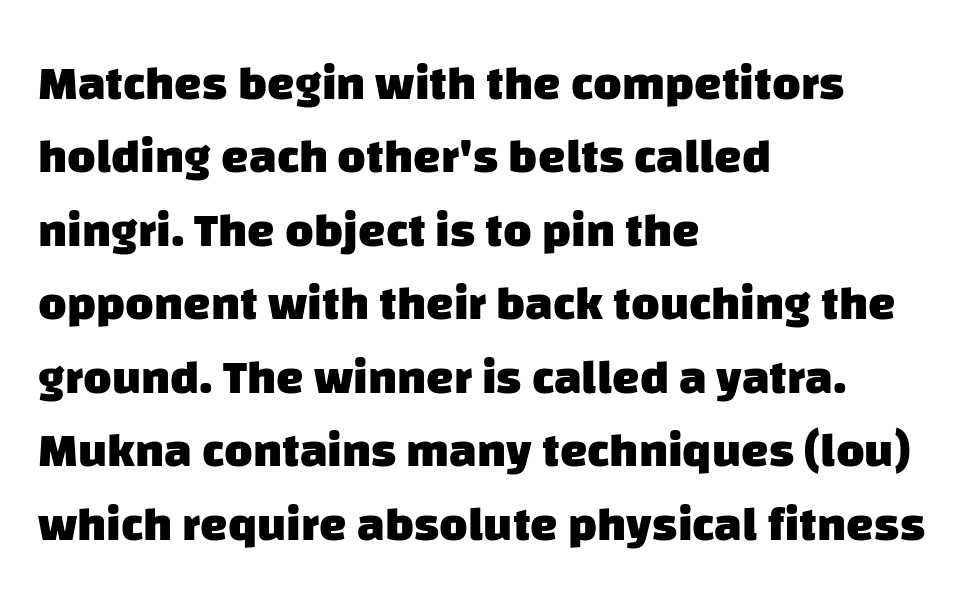
The image shows 49 px heavy sans-serif type; set left-aligned, normal line spacing (1.5x), normal letter spacing, not underlined; low stroke contrast and a large x-height.
